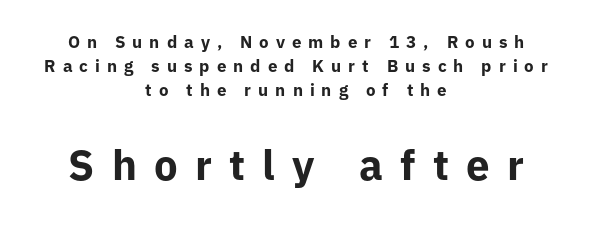
Q: Is the text bold? A: Yes.
Q: Is the text italic (slanted)? A: No, it is upright.
Q: Is the typeface a serif or a sans-serif typeface? A: Sans-serif.
Q: Is the text underlined? A: No.
Q: How is the paragraph aligned? A: Centered.
Q: Is the spacing between letters normal or unusually wide? A: Unusually wide.
Q: Is the spacing between lines tight, normal or loose? A: Normal.
Q: Which block of text is set in a larger size, the first (top) or the second (bottom)? A: The second (bottom) one.
Q: Width (condensed, normal, or wide)? A: Normal.
Q: Stroke contrast? A: Low.
Q: x-height? A: Medium.
Q: Monospaced? A: No.
